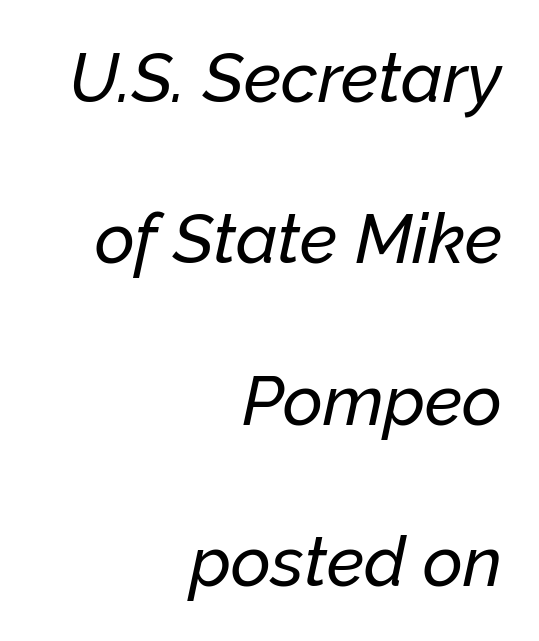
{"italic": "yes", "lean": "right", "slant_degrees": 12, "width": "normal", "stroke_contrast": "low", "x_height": "medium", "monospaced": "no", "underline": "no", "align": "right", "line_spacing": "loose", "line_spacing_ratio": 2.34, "letter_spacing": "normal", "letter_spacing_em": 0.0, "glyph_px": 69}
